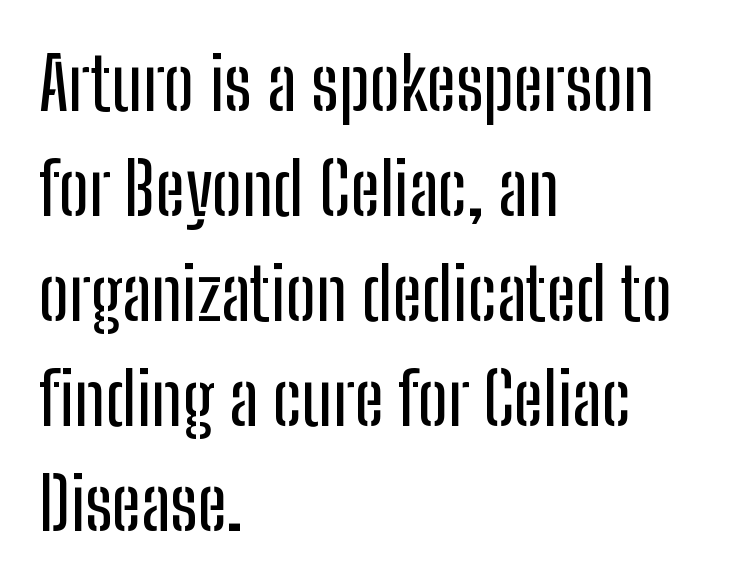
Q: Is the text italic (slanted)? A: No, it is upright.
Q: Is the typeface a serif or a sans-serif typeface? A: Sans-serif.
Q: Is the text underlined? A: No.
Q: How is the paragraph aligned? A: Left-aligned.
Q: Is the spacing between letters normal or unusually wide? A: Normal.
Q: Is the spacing between lines tight, normal or loose? A: Normal.
Q: Width (condensed, normal, or wide)? A: Condensed.
Q: Stroke contrast? A: Low.
Q: x-height? A: Medium.
Q: Monospaced? A: No.
